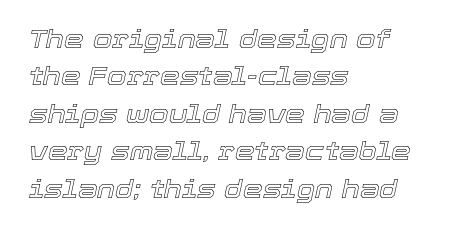
The image shows 25 px text type, italic (leaning right); set left-aligned, normal line spacing (1.5x), normal letter spacing, not underlined.
